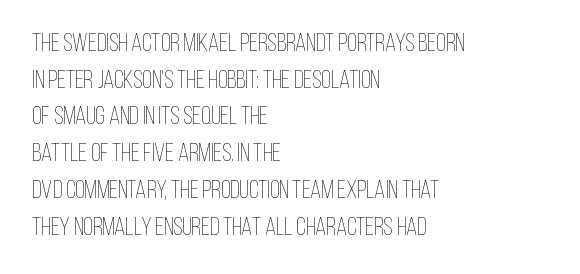
The image shows 25 px text type, upright; set left-aligned, normal line spacing (1.47x), normal letter spacing, not underlined.
